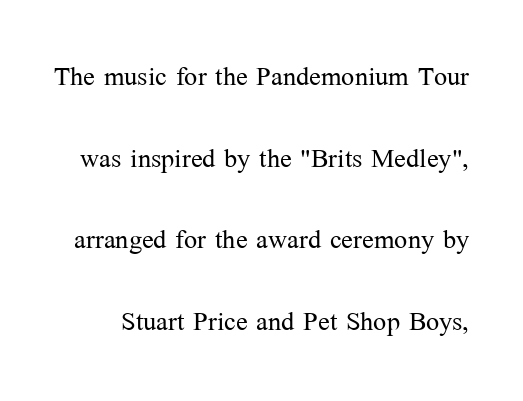
The image shows 35 px light serif type, upright; set loose line spacing (2.33x), normal letter spacing, not underlined; medium stroke contrast and a medium x-height.
